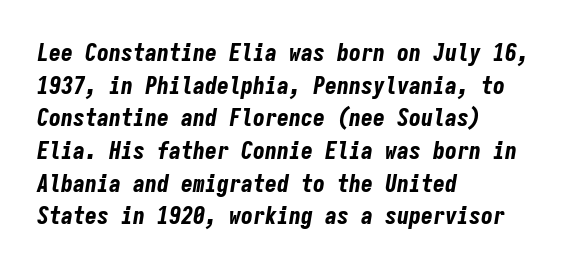
The vertical gap from one line to the next is medium. The foot of each line stays bare and open. There is no visible air inserted between adjacent glyphs. In terms of weight, the rendering is a true, heavy bold. The glyphs look as if they've been sheared to an angle.
